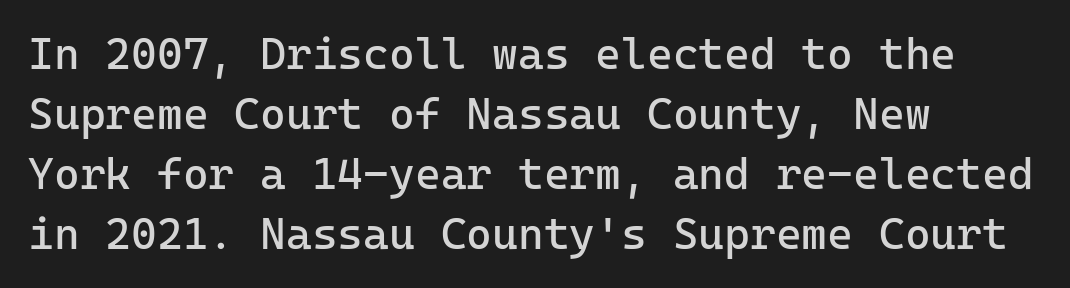
Q: Is the text bold? A: No.
Q: Is the text italic (slanted)? A: No, it is upright.
Q: Is the typeface a serif or a sans-serif typeface? A: Sans-serif.
Q: Is the text underlined? A: No.
Q: How is the paragraph aligned? A: Left-aligned.
Q: Is the spacing between letters normal or unusually wide? A: Normal.
Q: Is the spacing between lines tight, normal or loose? A: Normal.
Q: Width (condensed, normal, or wide)? A: Normal.
Q: Stroke contrast? A: Low.
Q: x-height? A: Medium.
Q: Monospaced? A: Yes.
